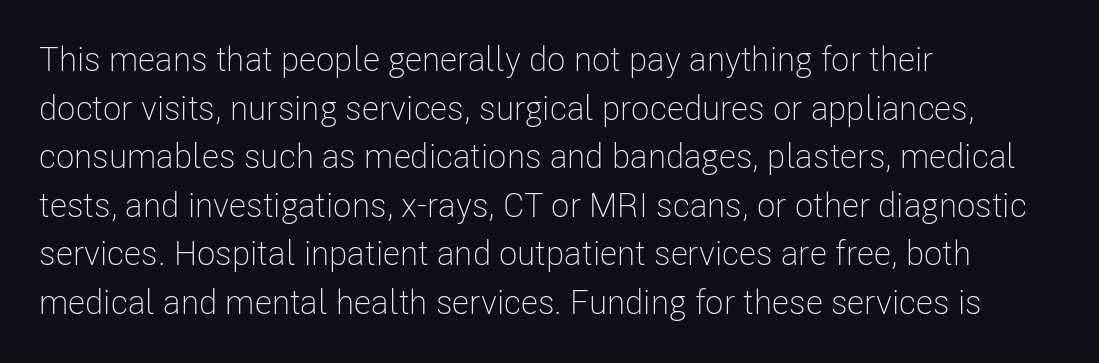
Do the characters align in a grid? No, the font is proportional. No chunkiness to these letters — they're not bold. Each row of text sits above clean, open space. The rows are spaced the way most documents space them.
